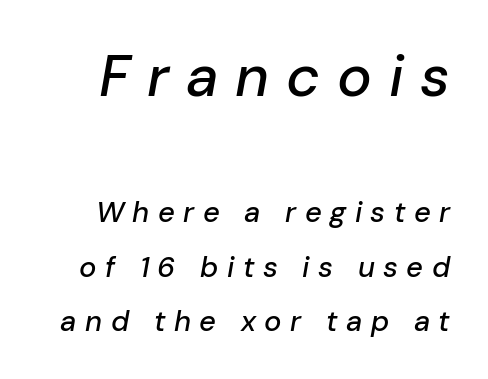
Q: Is the text italic (slanted)? A: Yes, it leans right by about 10 degrees.
Q: Is the text underlined? A: No.
Q: Is the spacing between letters normal or unusually wide? A: Unusually wide.
Q: Which block of text is set in a larger size, the first (top) or the second (bottom)? A: The first (top) one.
Q: Width (condensed, normal, or wide)? A: Normal.
Q: Stroke contrast? A: Low.
Q: x-height? A: Medium.
Q: Monospaced? A: No.
